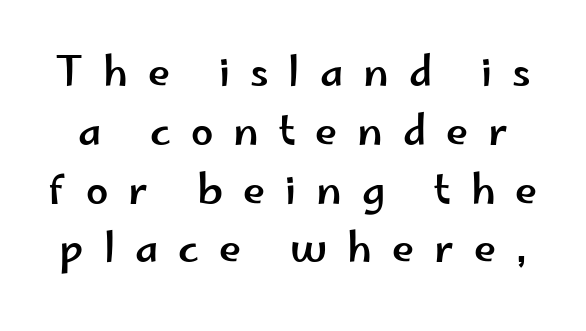
{"serif": "no", "italic": "no", "width": "wide", "stroke_contrast": "low", "x_height": "small", "monospaced": "no", "underline": "no", "line_spacing": "normal", "line_spacing_ratio": 1.47, "letter_spacing": "wide", "letter_spacing_em": 0.5, "glyph_px": 40}
